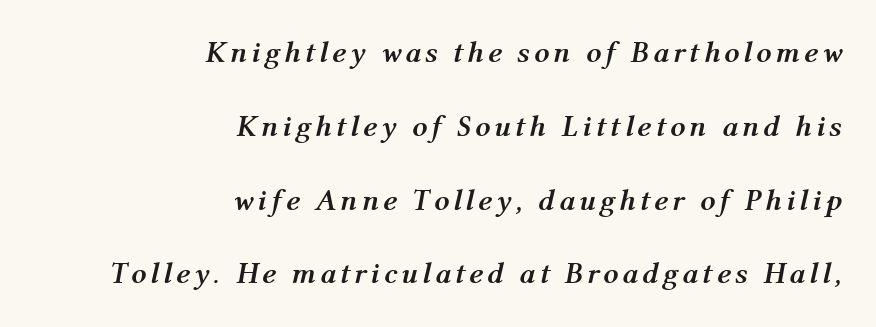
The image shows 30 px semibold type, italic (leaning right); set right-aligned, loose line spacing (2.46x), not underlined; medium stroke contrast and a medium x-height.
